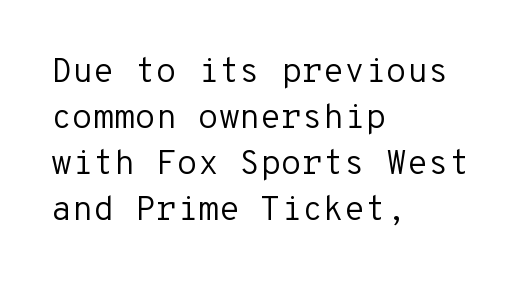
Q: Is the text bold? A: No.
Q: Is the text italic (slanted)? A: No, it is upright.
Q: Is the typeface a serif or a sans-serif typeface? A: Sans-serif.
Q: Is the text underlined? A: No.
Q: How is the paragraph aligned? A: Left-aligned.
Q: Is the spacing between letters normal or unusually wide? A: Normal.
Q: Is the spacing between lines tight, normal or loose? A: Normal.
Q: Width (condensed, normal, or wide)? A: Normal.
Q: Stroke contrast? A: Low.
Q: x-height? A: Medium.
Q: Monospaced? A: Yes.
